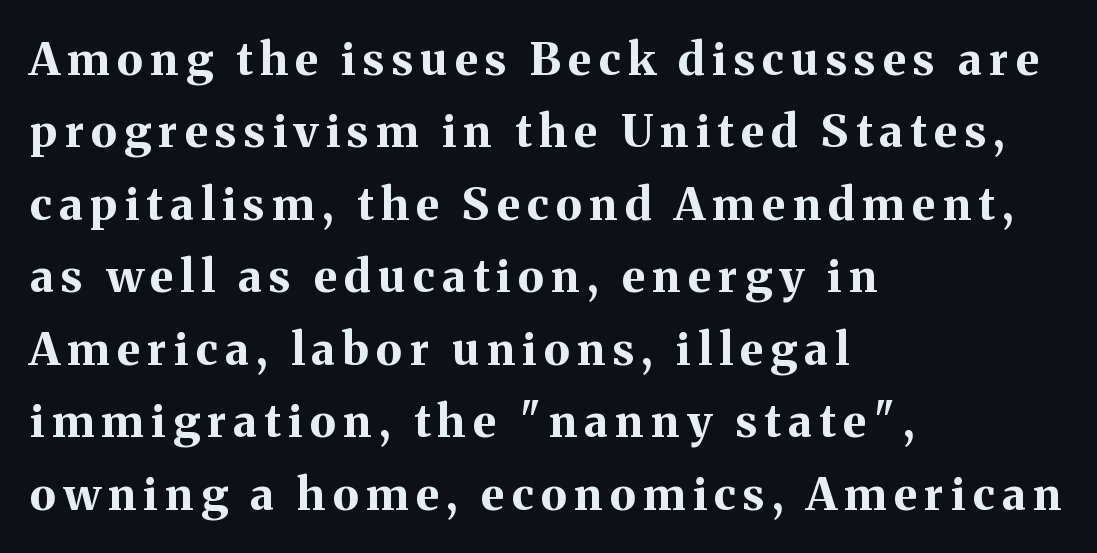
{"serif": "yes", "italic": "no", "bold": "yes", "weight": "bold", "width": "normal", "stroke_contrast": "medium", "x_height": "medium", "monospaced": "no", "underline": "no", "align": "left", "line_spacing": "normal", "line_spacing_ratio": 1.61, "glyph_px": 45}
